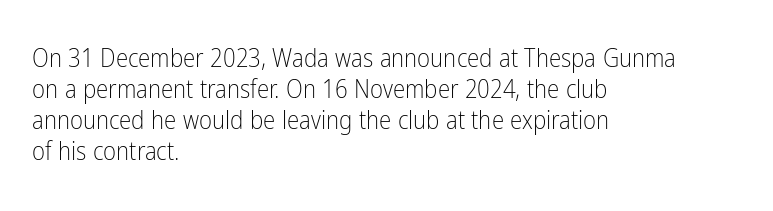
A light-to-regular cut is what we see here. Clear beneath every line of the passage. Vertical strokes here are truly vertical. The passage shown has conventional tracking throughout. Leftover space on each line is placed entirely after the last word.
